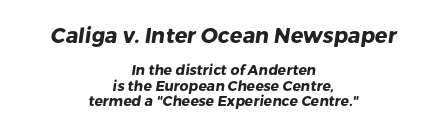
The image shows 21 px bold type; set centered, tight line spacing (1.08x), normal letter spacing, not underlined; the first (top) block is 1.5x larger.
